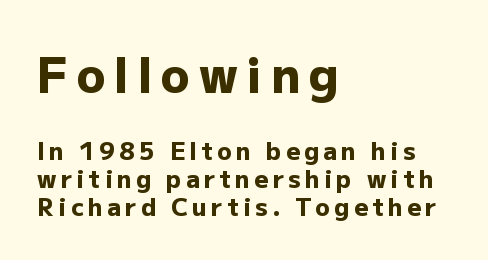
{"serif": "no", "italic": "no", "bold": "yes", "weight": "heavy", "width": "normal", "stroke_contrast": "low", "x_height": "medium", "monospaced": "no", "underline": "no", "align": "left", "line_spacing_ratio": 1.17, "larger_block": "first", "size_ratio": 2.0, "glyph_px": 48}
